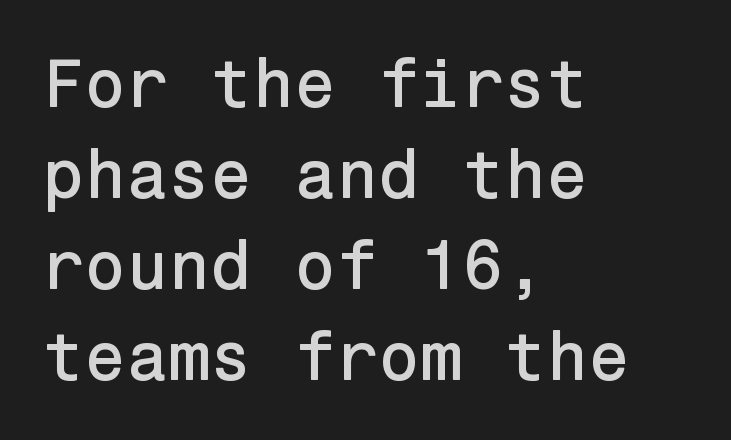
The image shows 68 px sans-serif type, upright; set left-aligned, normal line spacing (1.34x), normal letter spacing, not underlined; low stroke contrast and a medium x-height.
